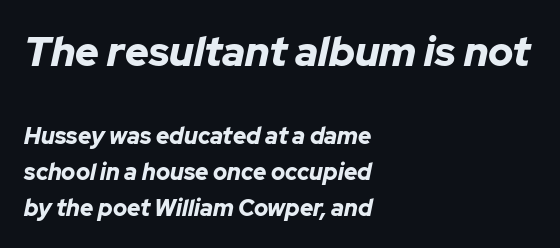
The more generous point size was reserved for the upper chunk. Visually the block forms a straight wall on the left and a jagged coastline on the right. Is the letter spacing exaggerated? No — it looks like the ordinary default. A typesetter would call this leading conventional body-copy spacing. These lines are rendered in a variable-pitch font.
